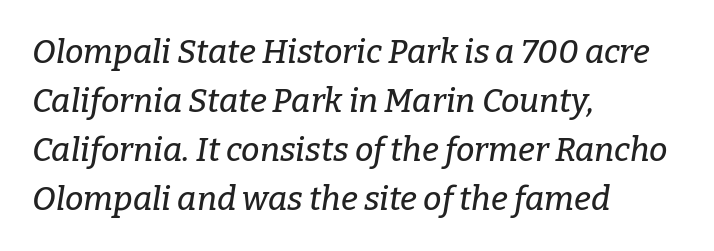
The image shows 33 px serif type, italic (leaning right); set left-aligned, normal line spacing (1.48x), normal letter spacing, not underlined; low stroke contrast and a medium x-height.
